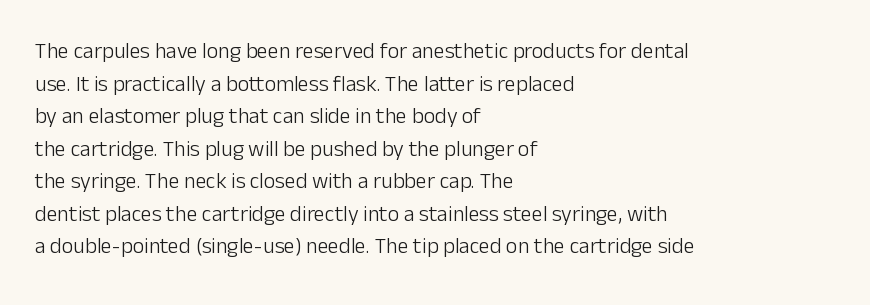
Rows of type keep a routine distance in the vertical direction. The space beneath each line is pristine and unruled. Which margin do the lines hug? The left one — the right edge is uneven. The letterforms sit shoulder to shoulder at normal distance.
